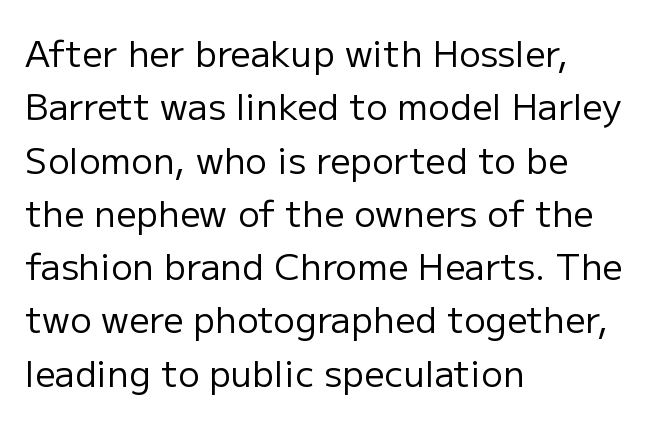
{"serif": "no", "italic": "no", "bold": "no", "weight": "regular", "width": "normal", "stroke_contrast": "low", "x_height": "medium", "monospaced": "no", "underline": "no", "align": "left", "line_spacing": "normal", "line_spacing_ratio": 1.48, "letter_spacing": "normal", "letter_spacing_em": 0.0, "glyph_px": 36}
